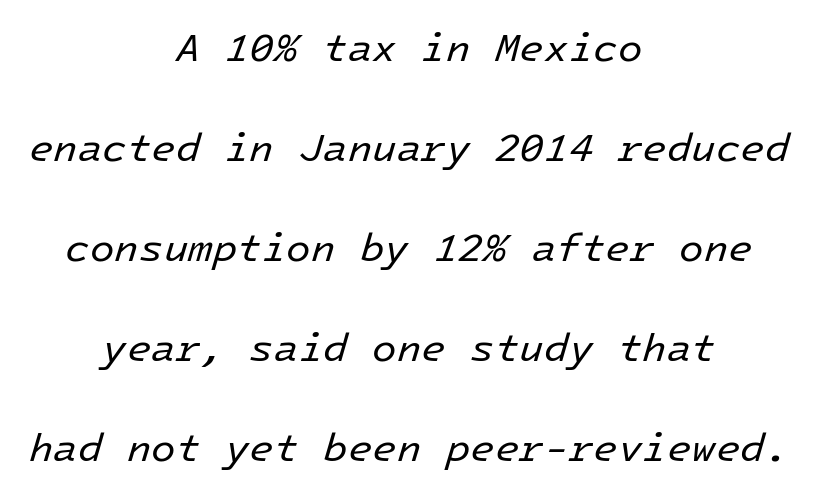
Q: Is the text bold? A: No.
Q: Is the text italic (slanted)? A: Yes, it leans right by about 16 degrees.
Q: Is the text underlined? A: No.
Q: How is the paragraph aligned? A: Centered.
Q: Is the spacing between letters normal or unusually wide? A: Normal.
Q: Is the spacing between lines tight, normal or loose? A: Loose.
Q: Width (condensed, normal, or wide)? A: Normal.
Q: Stroke contrast? A: Low.
Q: x-height? A: Medium.
